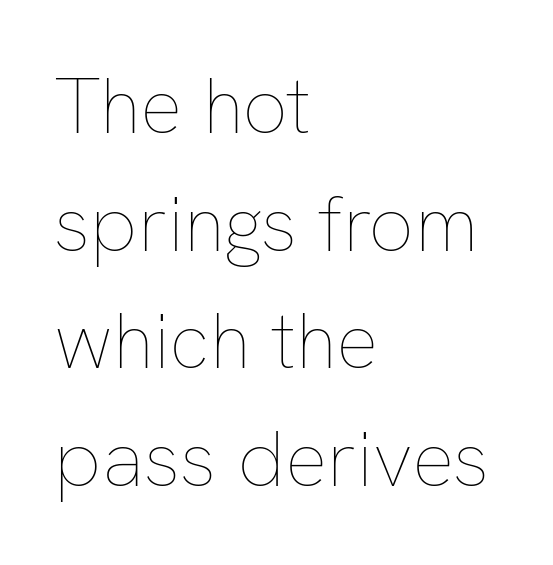
{"italic": "no", "bold": "no", "weight": "thin", "width": "normal", "stroke_contrast": "low", "x_height": "medium", "monospaced": "no", "underline": "no", "align": "left", "line_spacing": "normal", "line_spacing_ratio": 1.49, "letter_spacing": "normal", "letter_spacing_em": 0.0, "glyph_px": 79}
